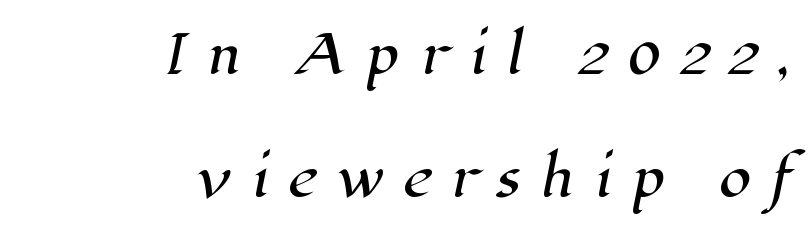
{"serif": "yes", "width": "normal", "stroke_contrast": "high", "x_height": "medium", "monospaced": "no", "underline": "no", "align": "right", "line_spacing": "loose", "line_spacing_ratio": 2.37, "letter_spacing": "wide", "letter_spacing_em": 0.36, "glyph_px": 52}
